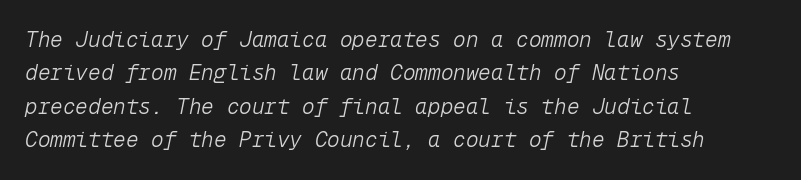
Q: Is the text bold? A: No.
Q: Is the text italic (slanted)? A: Yes, it leans right by about 12 degrees.
Q: Is the text underlined? A: No.
Q: How is the paragraph aligned? A: Left-aligned.
Q: Is the spacing between letters normal or unusually wide? A: Normal.
Q: Is the spacing between lines tight, normal or loose? A: Normal.
